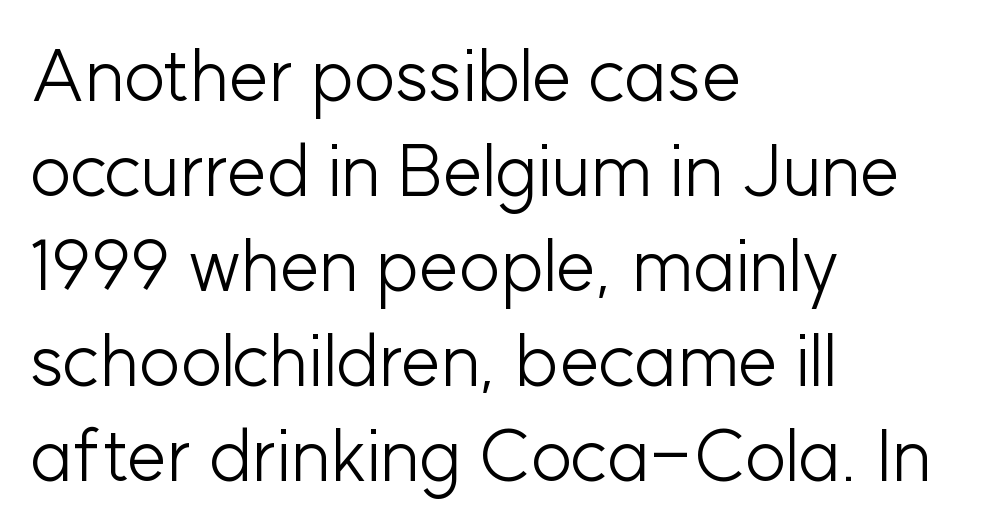
Q: Is the text bold? A: No.
Q: Is the text italic (slanted)? A: No, it is upright.
Q: Is the typeface a serif or a sans-serif typeface? A: Sans-serif.
Q: Is the text underlined? A: No.
Q: How is the paragraph aligned? A: Left-aligned.
Q: Is the spacing between letters normal or unusually wide? A: Normal.
Q: Is the spacing between lines tight, normal or loose? A: Normal.
Q: Width (condensed, normal, or wide)? A: Normal.
Q: Stroke contrast? A: Low.
Q: x-height? A: Medium.
Q: Monospaced? A: No.
